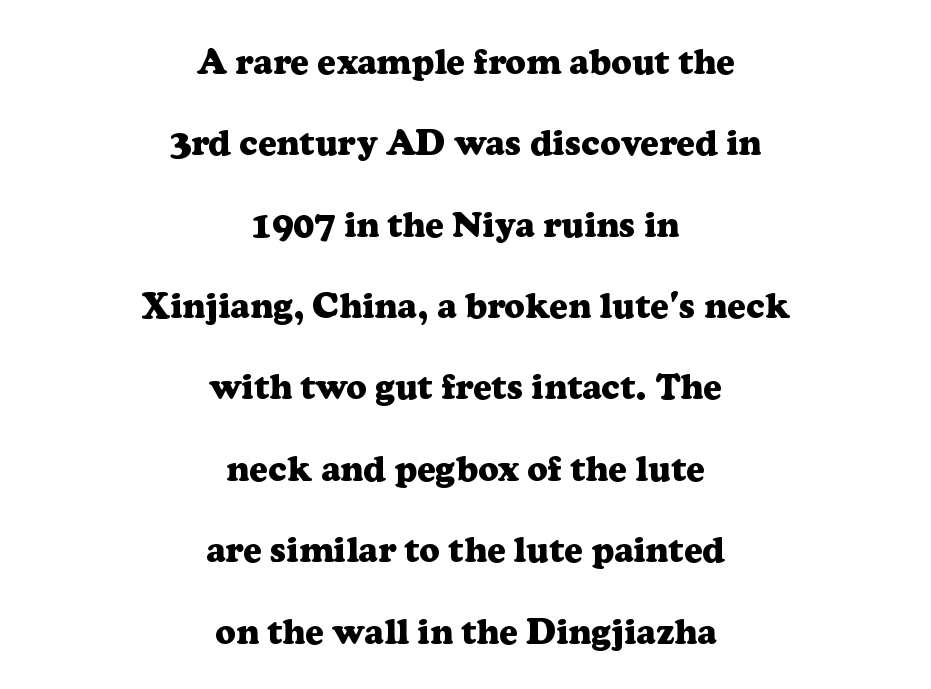
Q: Is the text bold? A: Yes.
Q: Is the text italic (slanted)? A: No, it is upright.
Q: Is the typeface a serif or a sans-serif typeface? A: Serif.
Q: Is the text underlined? A: No.
Q: How is the paragraph aligned? A: Centered.
Q: Is the spacing between letters normal or unusually wide? A: Normal.
Q: Is the spacing between lines tight, normal or loose? A: Loose.
Q: Width (condensed, normal, or wide)? A: Normal.
Q: Stroke contrast? A: Low.
Q: x-height? A: Medium.
Q: Monospaced? A: No.
